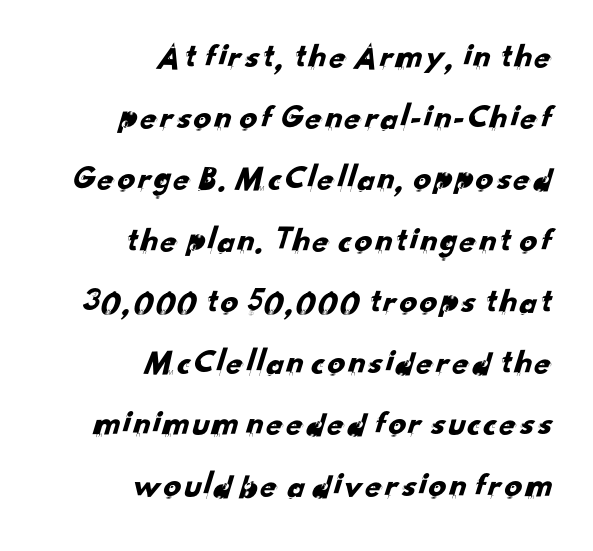
The image shows 35 px sans-serif type; set right-aligned, line spacing 1.75x, normal letter spacing, not underlined; low stroke contrast and a small x-height.
